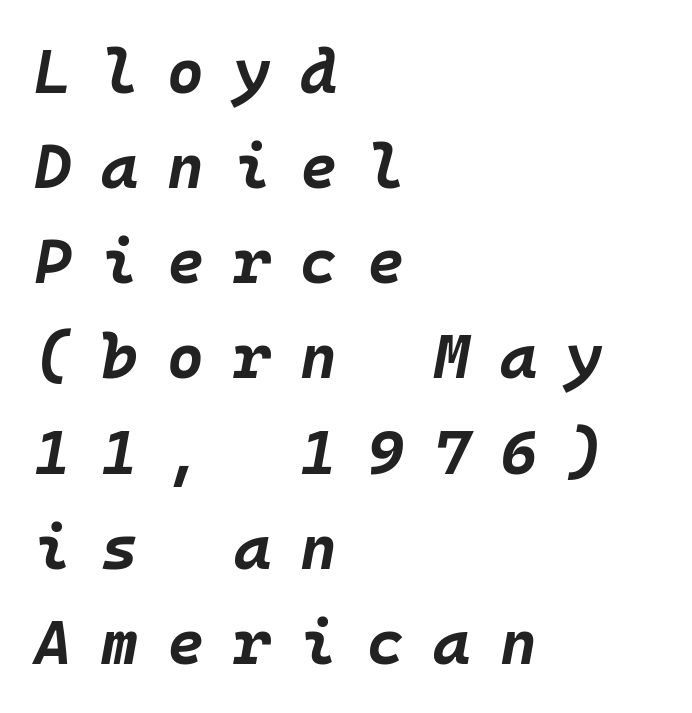
I'd describe the lettering as bold — thick and assertive. Decoration check: the copy has no underline. There is plenty of visible air inserted between adjacent glyphs. Vertical spacing — default. You could count columns in this text — the font is strictly monospaced.
